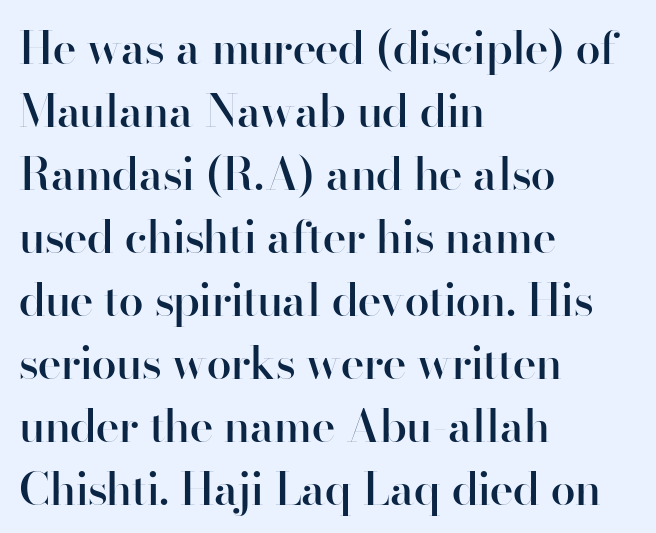
{"serif": "no", "italic": "no", "bold": "semi", "weight": "semibold", "width": "normal", "stroke_contrast": "high", "x_height": "small", "monospaced": "no", "underline": "no", "align": "left", "line_spacing": "normal", "line_spacing_ratio": 1.4, "letter_spacing": "normal", "letter_spacing_em": 0.0, "glyph_px": 45}
